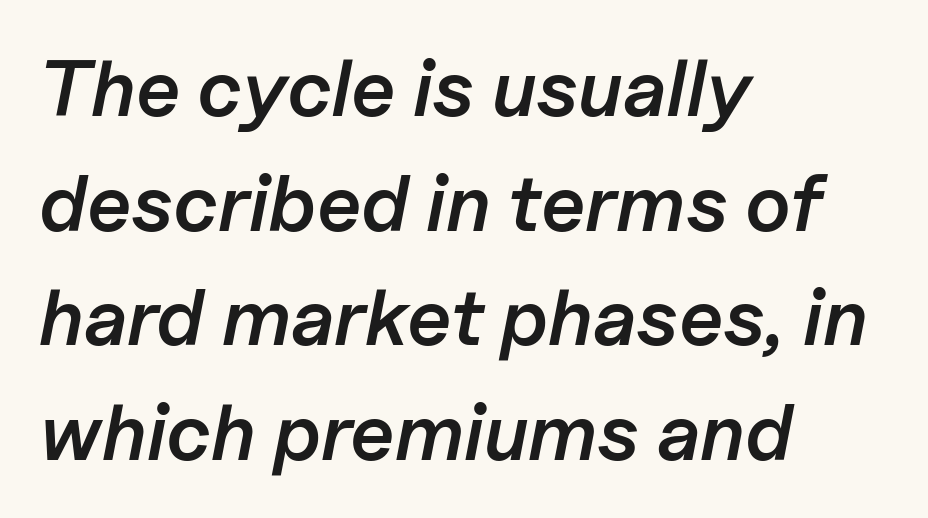
Only glyphs here, with clear space below each row. Each word holds together tightly as a unit, with standard inter-letter gaps. Designer's note — italics engaged. What weight is shown? A semibold, between regular and bold.
